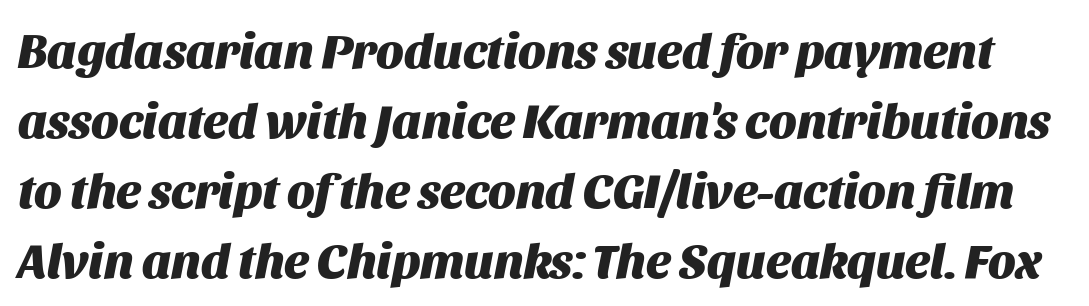
{"italic": "yes", "lean": "right", "slant_degrees": 11, "bold": "yes", "weight": "heavy", "width": "normal", "stroke_contrast": "medium", "x_height": "large", "monospaced": "no", "underline": "no", "line_spacing": "normal", "line_spacing_ratio": 1.43, "letter_spacing": "normal", "letter_spacing_em": 0.0, "glyph_px": 49}
